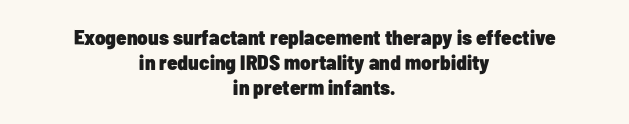
Honestly, the letter spacing is just normal — you wouldn't notice it. This is roman type, the default non-slanted kind. If you folded the block vertically in half, each line would mirror itself in length. Underline: absent. Plenty of ink on the page — the face is bold.
